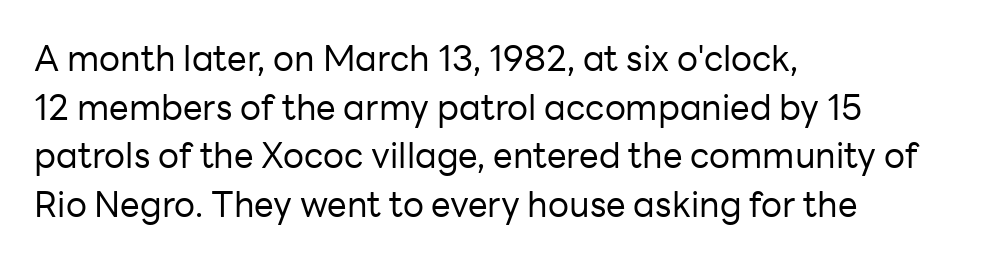
The image shows 35 px regular-weight sans-serif type, upright; set left-aligned, normal line spacing (1.39x), normal letter spacing, not underlined; low stroke contrast and a medium x-height.
